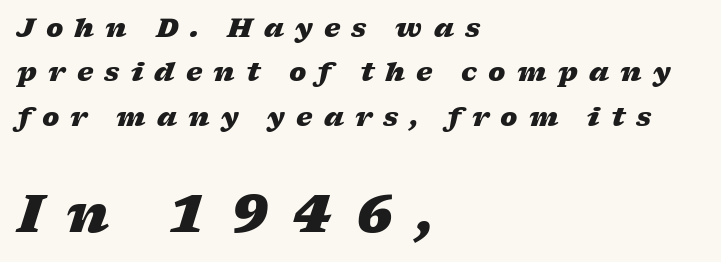
The image shows 52 px heavy, wide type, italic (leaning right); set left-aligned, line spacing 1.71x, unusually wide letter spacing (+0.43 em), not underlined; the second (bottom) block is 2.0x larger; low stroke contrast and a medium x-height.
